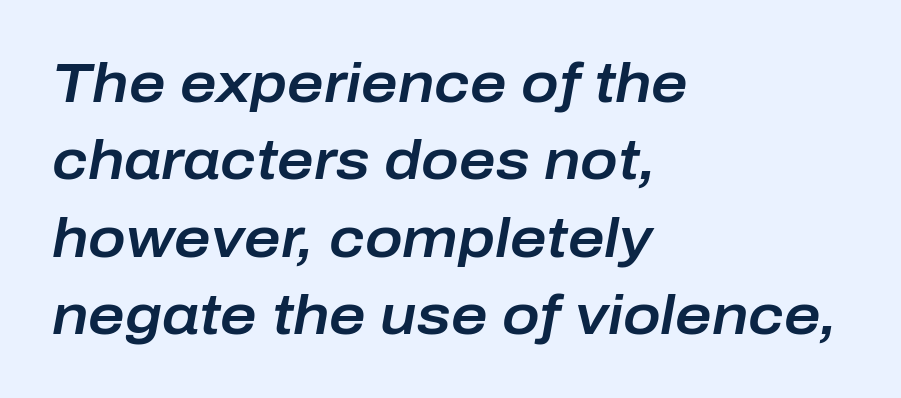
Q: Is the text italic (slanted)? A: Yes, it leans right by about 10 degrees.
Q: Is the text underlined? A: No.
Q: How is the paragraph aligned? A: Left-aligned.
Q: Is the spacing between letters normal or unusually wide? A: Normal.
Q: Is the spacing between lines tight, normal or loose? A: Normal.
Q: Width (condensed, normal, or wide)? A: Normal.
Q: Stroke contrast? A: Low.
Q: x-height? A: Medium.
Q: Monospaced? A: No.
